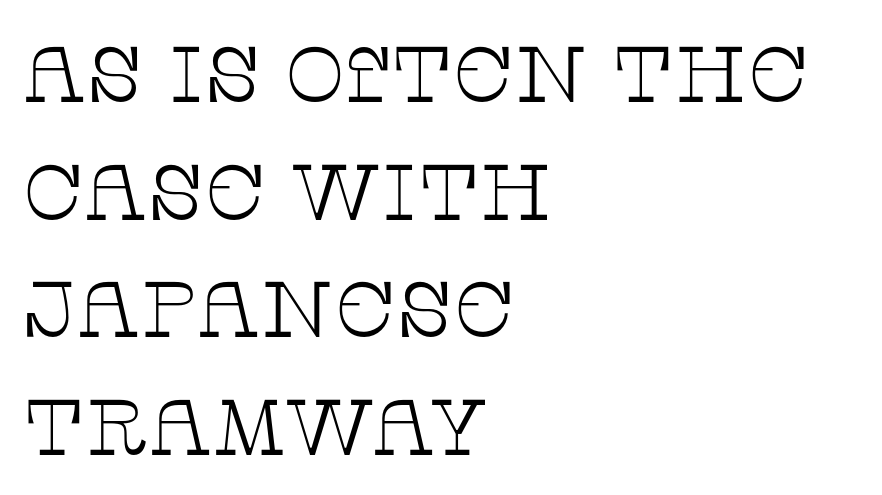
The image shows 79 px thin, wide serif type, upright; set left-aligned, normal line spacing (1.49x), normal letter spacing, not underlined; low stroke contrast and a large x-height.
